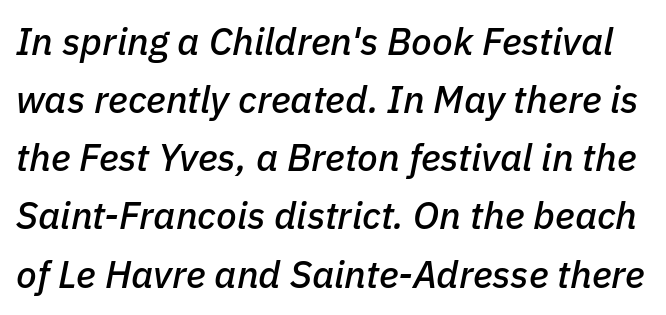
The image shows 38 px text type, italic (leaning right); set normal line spacing (1.53x), normal letter spacing, not underlined; low stroke contrast and a medium x-height.
